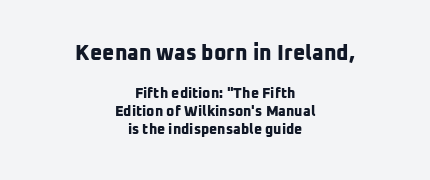
The image shows 21 px bold type; set centered, normal line spacing (1.26x), normal letter spacing, not underlined; the first (top) block is 1.5x larger.
